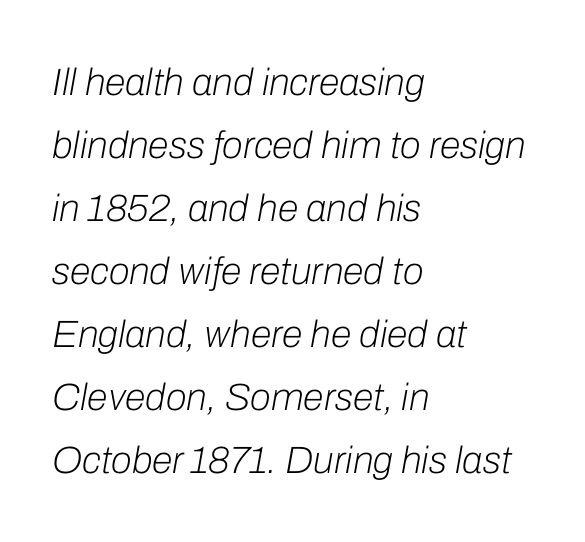
{"italic": "yes", "lean": "right", "slant_degrees": 10, "bold": "no", "weight": "light", "width": "normal", "stroke_contrast": "low", "x_height": "medium", "monospaced": "no", "underline": "no", "align": "left", "line_spacing": "normal", "line_spacing_ratio": 1.66, "letter_spacing": "normal", "letter_spacing_em": 0.0, "glyph_px": 38}
